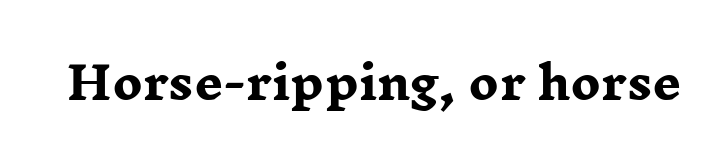
The image shows 45 px heavy, wide serif type, upright; set normal letter spacing, not underlined; low stroke contrast and a medium x-height.
